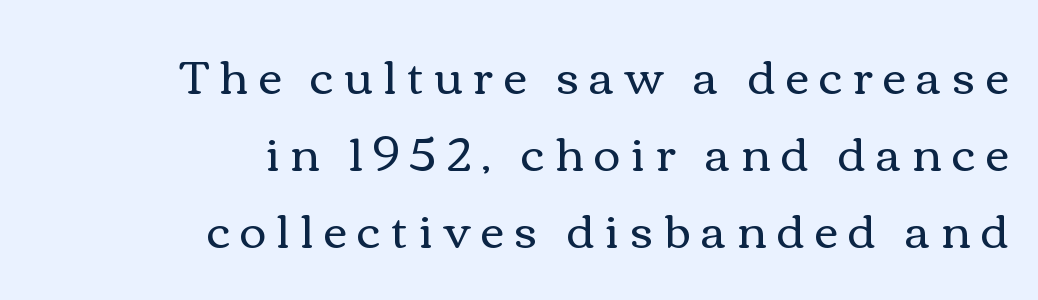
A clean baseline with only descenders dipping below it. Is the block centered? No — it sits flush against the right margin. The lettering holds an erect, upright posture throughout. Notice how descenders clear the ascenders below comfortably — that's standard leading.
